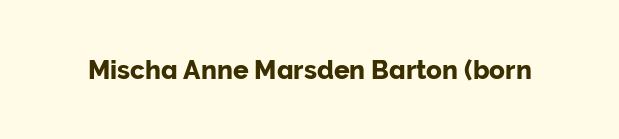
The image shows 26 px text type, upright; set normal letter spacing, not underlined.
